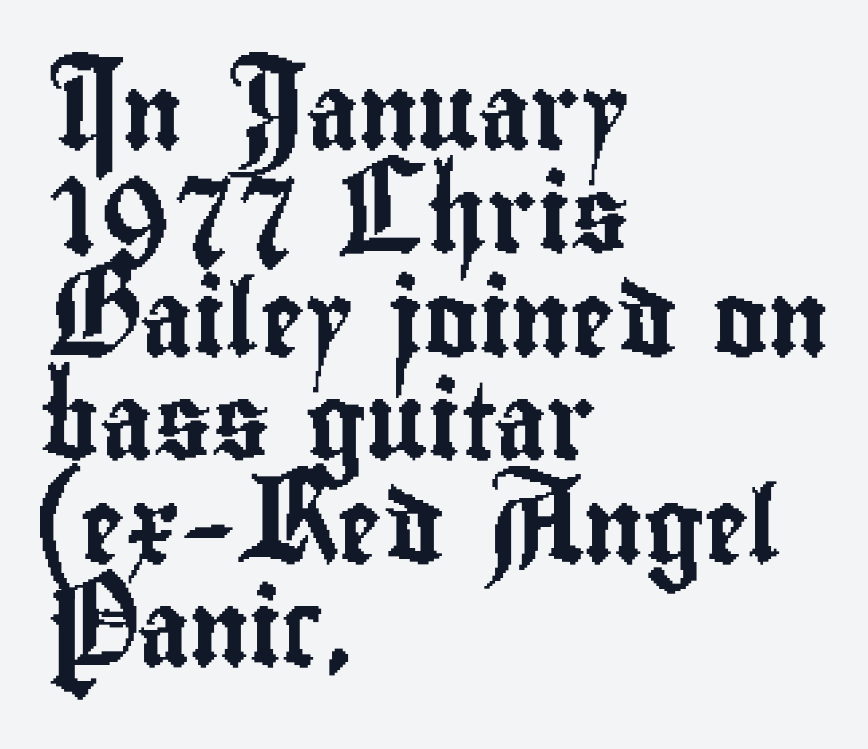
The image shows 75 px condensed sans-serif type, upright; set left-aligned, normal line spacing (1.38x), normal letter spacing, not underlined; low stroke contrast and a small x-height.
